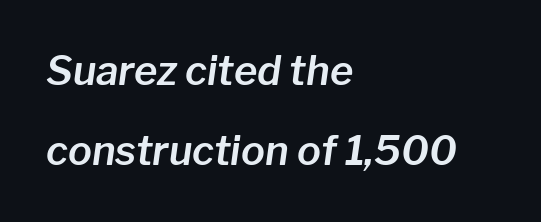
Q: Is the text italic (slanted)? A: Yes, it leans right by about 8 degrees.
Q: Is the text underlined? A: No.
Q: How is the paragraph aligned? A: Left-aligned.
Q: Is the spacing between letters normal or unusually wide? A: Normal.
Q: Is the spacing between lines tight, normal or loose? A: Loose.
Q: Width (condensed, normal, or wide)? A: Normal.
Q: Stroke contrast? A: Low.
Q: x-height? A: Medium.
Q: Monospaced? A: No.
